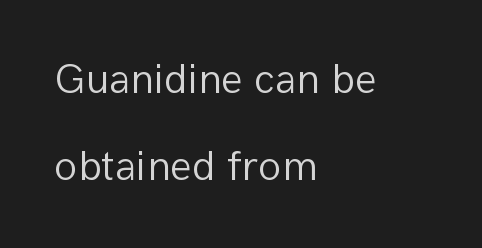
The passage shown is not underscored anywhere. The passage shown has conventional tracking throughout. This reads as an unemphasized weight, regular at the heaviest. You could not count columns in this text — the font is proportionally spaced.
